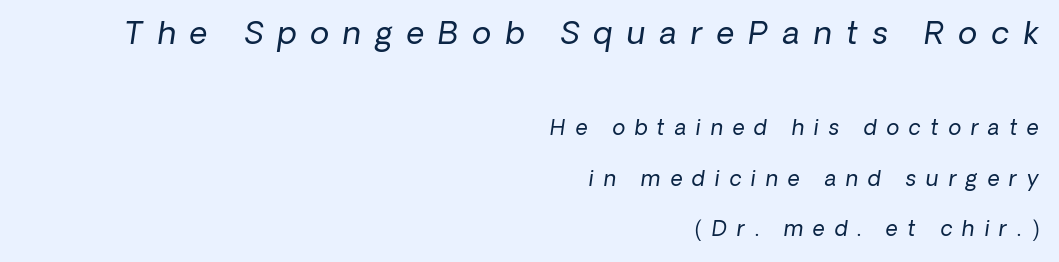
Q: Is the text bold? A: No.
Q: Is the text italic (slanted)? A: Yes, it leans right by about 8 degrees.
Q: Is the text underlined? A: No.
Q: How is the paragraph aligned? A: Right-aligned.
Q: Is the spacing between letters normal or unusually wide? A: Unusually wide.
Q: Is the spacing between lines tight, normal or loose? A: Loose.
Q: Which block of text is set in a larger size, the first (top) or the second (bottom)? A: The first (top) one.
Q: Width (condensed, normal, or wide)? A: Normal.
Q: Stroke contrast? A: Low.
Q: x-height? A: Medium.
Q: Monospaced? A: No.
